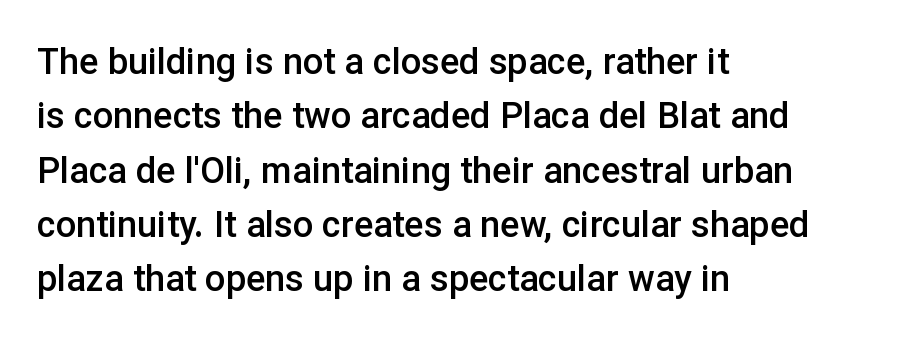
{"serif": "no", "italic": "no", "bold": "semi", "weight": "semibold", "width": "normal", "stroke_contrast": "low", "x_height": "medium", "monospaced": "no", "underline": "no", "align": "left", "line_spacing": "normal", "line_spacing_ratio": 1.51, "letter_spacing": "normal", "letter_spacing_em": 0.0, "glyph_px": 36}
